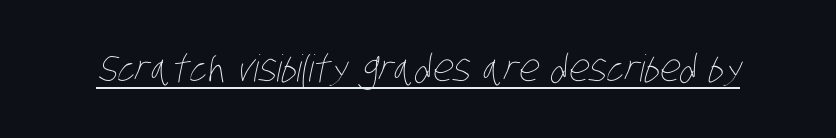
A continuous stroke trails under the words, as in a hyperlink. The letterforms sit at book weight or below. What stands out about the letter spacing? Nothing — it is the standard amount. The passage shown is typed in a proportional face where columns would drift.
